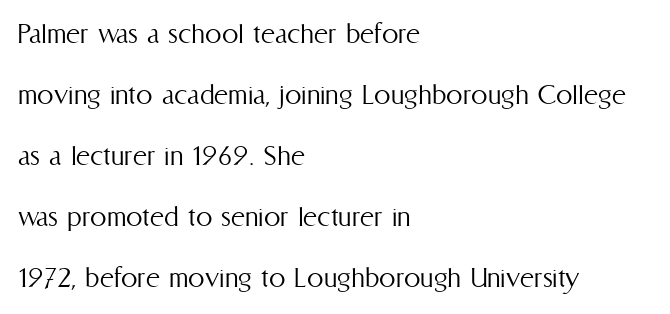
Q: Is the text bold? A: No.
Q: Is the text italic (slanted)? A: No, it is upright.
Q: Is the text underlined? A: No.
Q: How is the paragraph aligned? A: Left-aligned.
Q: Is the spacing between letters normal or unusually wide? A: Normal.
Q: Width (condensed, normal, or wide)? A: Condensed.
Q: Stroke contrast? A: Medium.
Q: x-height? A: Medium.
Q: Monospaced? A: No.
